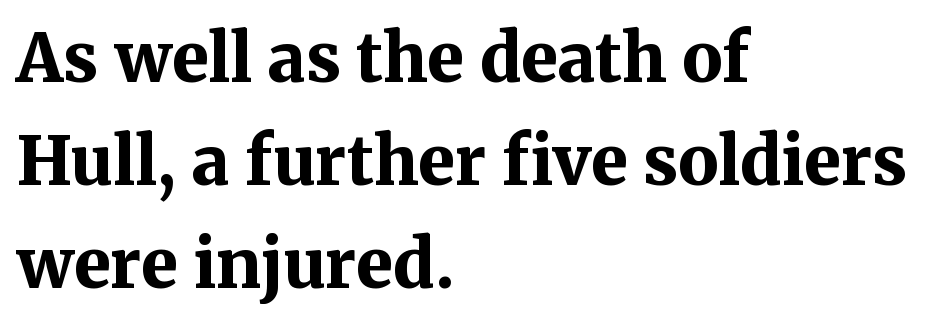
{"serif": "yes", "italic": "no", "bold": "yes", "weight": "bold", "width": "normal", "stroke_contrast": "medium", "x_height": "medium", "monospaced": "no", "underline": "no", "align": "left", "line_spacing": "normal", "line_spacing_ratio": 1.54, "letter_spacing": "normal", "letter_spacing_em": 0.0, "glyph_px": 67}
